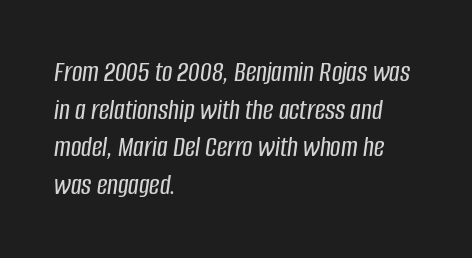
{"italic": "yes", "lean": "right", "slant_degrees": 8, "width": "condensed", "stroke_contrast": "low", "x_height": "large", "monospaced": "no", "underline": "no", "align": "left", "line_spacing": "normal", "line_spacing_ratio": 1.3, "letter_spacing": "normal", "letter_spacing_em": 0.0, "glyph_px": 29}
